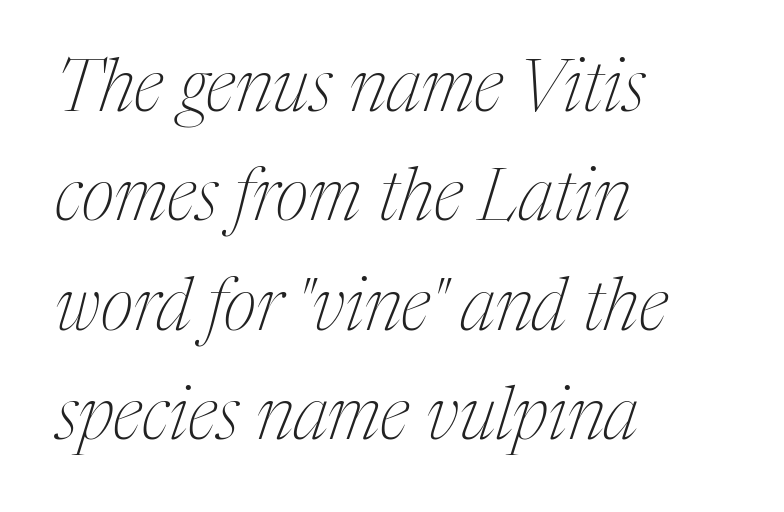
{"serif": "yes", "italic": "yes", "lean": "right", "slant_degrees": 17, "bold": "no", "weight": "thin", "width": "condensed", "stroke_contrast": "medium", "x_height": "medium", "monospaced": "no", "underline": "no", "align": "left", "line_spacing": "normal", "line_spacing_ratio": 1.52, "letter_spacing": "normal", "letter_spacing_em": 0.0, "glyph_px": 72}
